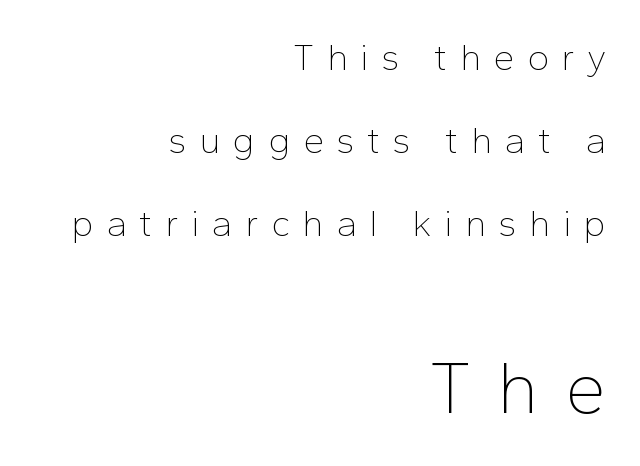
Each letter's strokes conclude bluntly, with no projecting serifs. The passage shown is not bold in any degree. The paragraph shown leans on its right margin. Check under the words: just untouched page. You can tell it's not italic because the verticals are truly vertical. Size hierarchy here favors the trailing block over the leading one.
